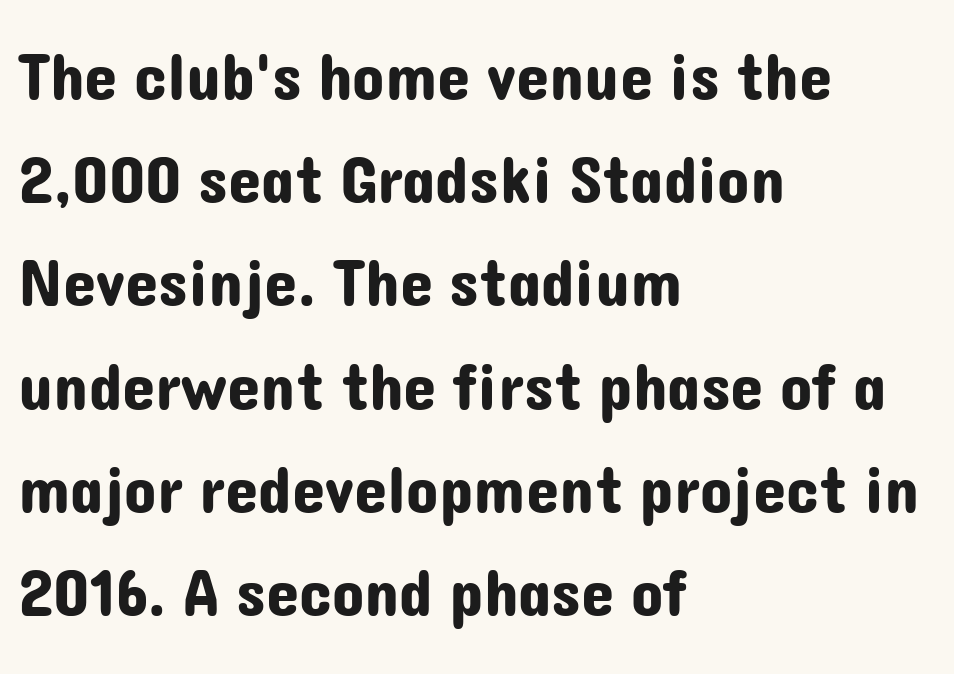
Whoever set this chose a conventional vertical rhythm. Look at the tracking — it's just the regular setting, nothing added. You could not count columns in this text — the font is proportionally spaced. Horizontally, the lines are justified to the leading edge only.
